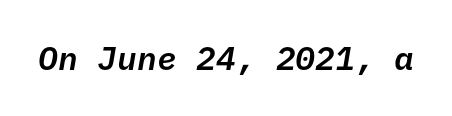
Q: Is the text italic (slanted)? A: Yes, it leans right by about 10 degrees.
Q: Is the text underlined? A: No.
Q: Is the spacing between letters normal or unusually wide? A: Normal.
Q: Width (condensed, normal, or wide)? A: Normal.
Q: Stroke contrast? A: Low.
Q: x-height? A: Medium.
Q: Monospaced? A: Yes.
